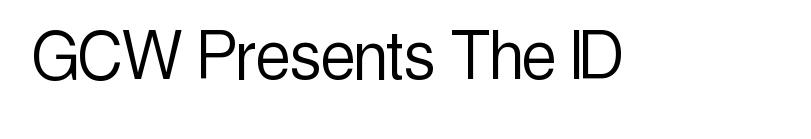
Q: Is the text bold? A: No.
Q: Is the text italic (slanted)? A: No, it is upright.
Q: Is the typeface a serif or a sans-serif typeface? A: Sans-serif.
Q: Is the text underlined? A: No.
Q: Is the spacing between letters normal or unusually wide? A: Normal.
Q: Width (condensed, normal, or wide)? A: Condensed.
Q: x-height? A: Medium.
Q: Monospaced? A: No.
